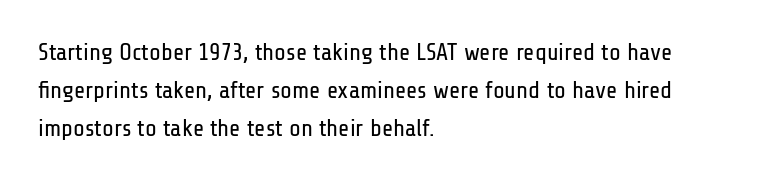
Is there much room between lines? A standard amount, neither cramped nor airy. A roman cut, with each character standing at attention. How are the letters spaced? Ordinarily, with no added tracking. This rendering features lettering with no underline. The paragraph shown leans on its left margin. The weight tops out at a normal text grade.
